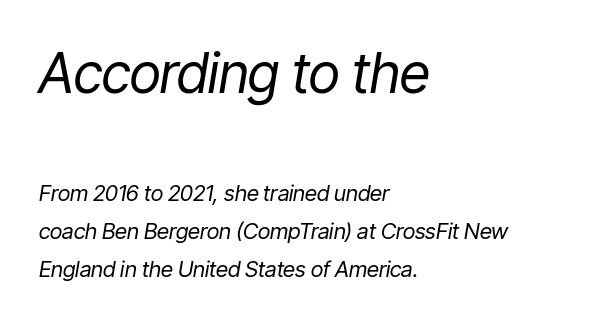
{"italic": "yes", "lean": "right", "slant_degrees": 9, "bold": "no", "weight": "regular", "width": "condensed", "stroke_contrast": "low", "x_height": "medium", "monospaced": "no", "underline": "no", "align": "left", "line_spacing_ratio": 1.74, "letter_spacing": "normal", "letter_spacing_em": 0.0, "larger_block": "first", "size_ratio": 2.5, "glyph_px": 55}
